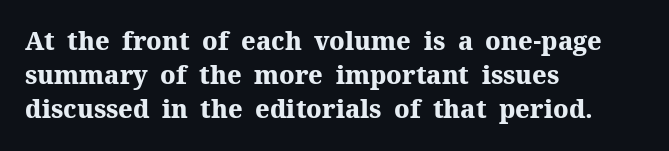
The image shows 25 px bold type, upright; set left-aligned, normal line spacing (1.36x), normal letter spacing, not underlined.
